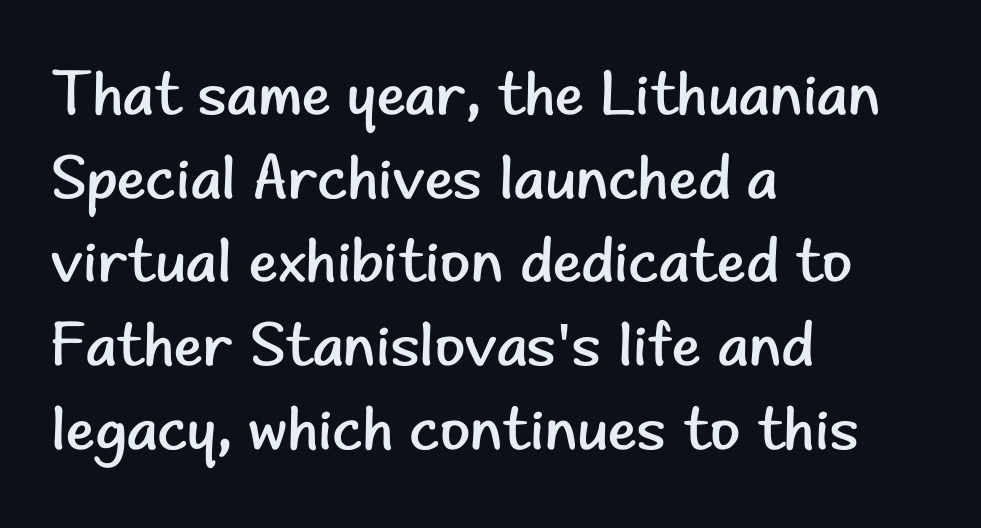
Q: Is the text bold? A: No.
Q: Is the text italic (slanted)? A: No, it is upright.
Q: Is the typeface a serif or a sans-serif typeface? A: Sans-serif.
Q: Is the text underlined? A: No.
Q: How is the paragraph aligned? A: Left-aligned.
Q: Is the spacing between letters normal or unusually wide? A: Normal.
Q: Is the spacing between lines tight, normal or loose? A: Normal.
Q: Width (condensed, normal, or wide)? A: Normal.
Q: Stroke contrast? A: Low.
Q: x-height? A: Small.
Q: Monospaced? A: No.
